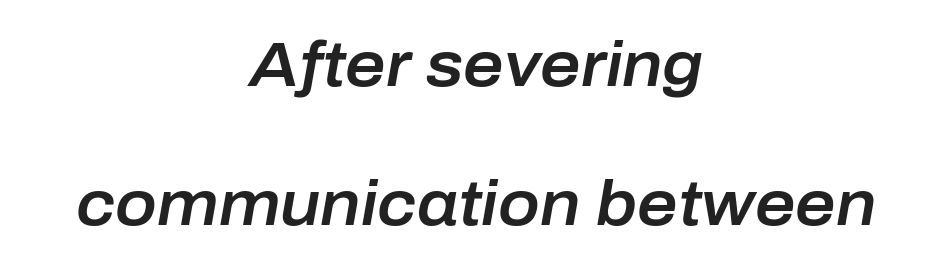
Q: Is the text italic (slanted)? A: Yes, it leans right by about 10 degrees.
Q: Is the text underlined? A: No.
Q: How is the paragraph aligned? A: Centered.
Q: Is the spacing between letters normal or unusually wide? A: Normal.
Q: Is the spacing between lines tight, normal or loose? A: Loose.
Q: Width (condensed, normal, or wide)? A: Normal.
Q: Stroke contrast? A: Low.
Q: x-height? A: Medium.
Q: Monospaced? A: No.
